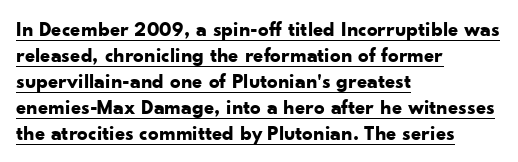
The image shows 21 px bold type, upright; set left-aligned, line spacing 1.24x, normal letter spacing, underlined.
